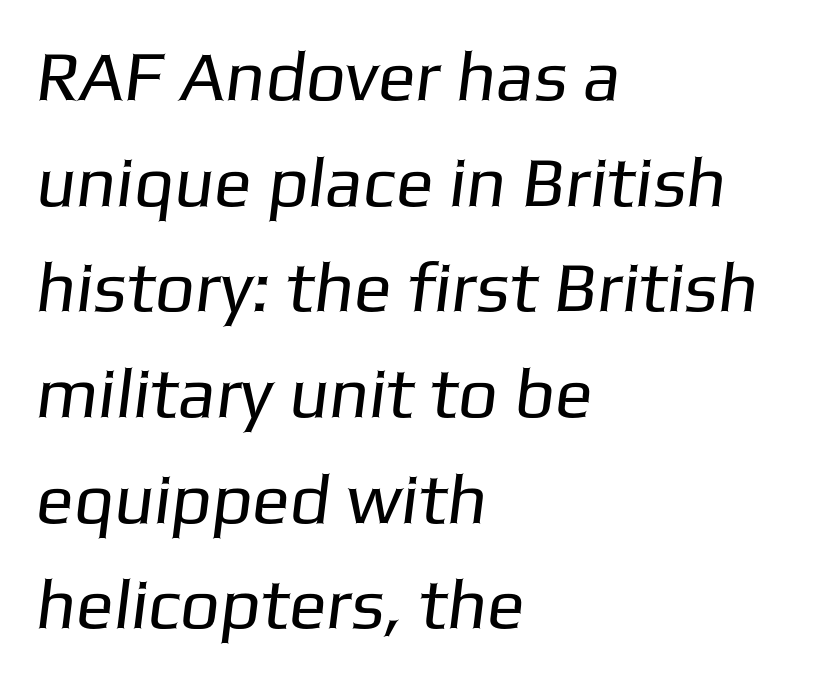
Q: Is the text bold? A: No.
Q: Is the typeface a serif or a sans-serif typeface? A: Sans-serif.
Q: Is the text underlined? A: No.
Q: How is the paragraph aligned? A: Left-aligned.
Q: Is the spacing between letters normal or unusually wide? A: Normal.
Q: Is the spacing between lines tight, normal or loose? A: Normal.
Q: Width (condensed, normal, or wide)? A: Normal.
Q: Stroke contrast? A: Low.
Q: x-height? A: Medium.
Q: Monospaced? A: No.
